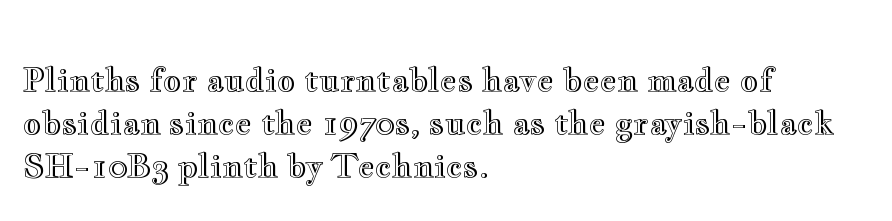
Q: Is the text italic (slanted)? A: No, it is upright.
Q: Is the text underlined? A: No.
Q: How is the paragraph aligned? A: Left-aligned.
Q: Is the spacing between letters normal or unusually wide? A: Normal.
Q: Is the spacing between lines tight, normal or loose? A: Normal.
Q: Width (condensed, normal, or wide)? A: Wide.
Q: x-height? A: Small.
Q: Monospaced? A: No.
